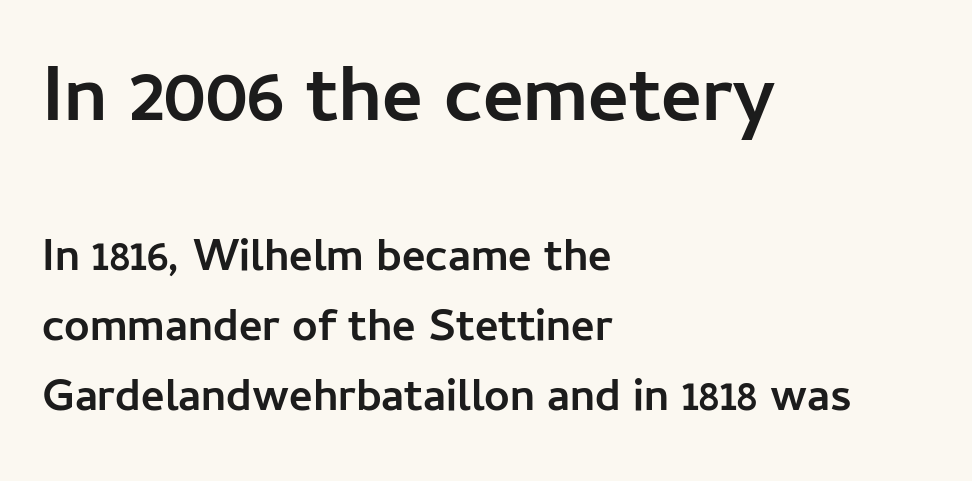
Q: Is the text bold? A: Yes.
Q: Is the text italic (slanted)? A: No, it is upright.
Q: Is the typeface a serif or a sans-serif typeface? A: Sans-serif.
Q: Is the text underlined? A: No.
Q: How is the paragraph aligned? A: Left-aligned.
Q: Is the spacing between letters normal or unusually wide? A: Normal.
Q: Is the spacing between lines tight, normal or loose? A: Normal.
Q: Which block of text is set in a larger size, the first (top) or the second (bottom)? A: The first (top) one.
Q: Width (condensed, normal, or wide)? A: Normal.
Q: Stroke contrast? A: Low.
Q: x-height? A: Medium.
Q: Monospaced? A: No.
